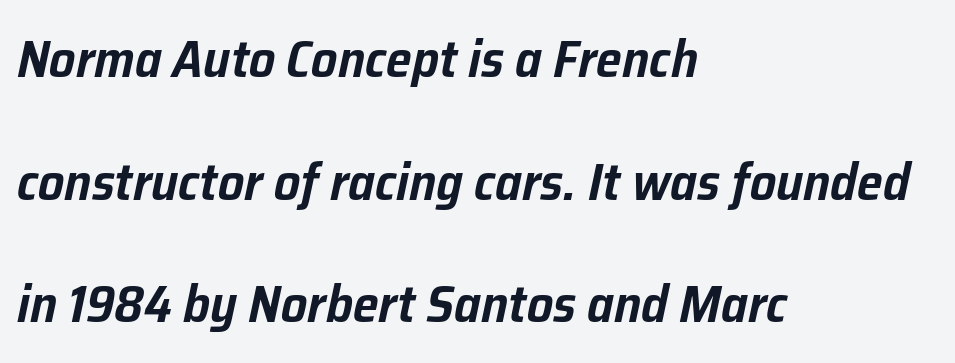
{"italic": "yes", "lean": "right", "slant_degrees": 12, "width": "normal", "stroke_contrast": "low", "x_height": "medium", "monospaced": "no", "underline": "no", "align": "left", "line_spacing": "loose", "line_spacing_ratio": 2.36, "letter_spacing": "normal", "letter_spacing_em": 0.0, "glyph_px": 52}
